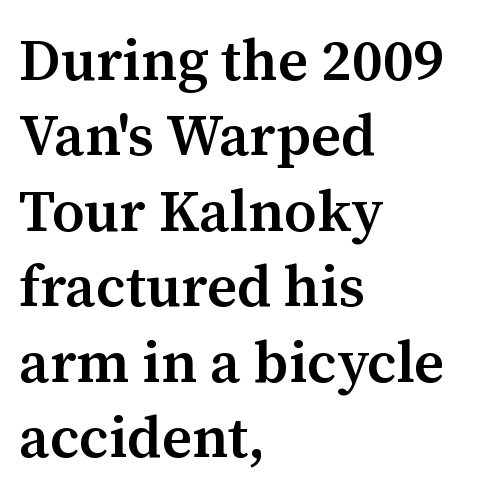
Q: Is the text bold? A: Semi-bold.
Q: Is the text italic (slanted)? A: No, it is upright.
Q: Is the typeface a serif or a sans-serif typeface? A: Serif.
Q: Is the text underlined? A: No.
Q: How is the paragraph aligned? A: Left-aligned.
Q: Is the spacing between letters normal or unusually wide? A: Normal.
Q: Is the spacing between lines tight, normal or loose? A: Normal.
Q: Width (condensed, normal, or wide)? A: Normal.
Q: Stroke contrast? A: Medium.
Q: x-height? A: Medium.
Q: Monospaced? A: No.
